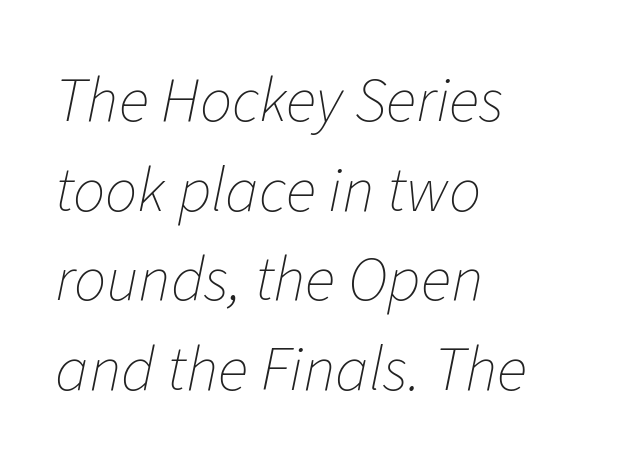
{"italic": "yes", "lean": "right", "slant_degrees": 11, "bold": "no", "weight": "thin", "width": "normal", "stroke_contrast": "low", "x_height": "medium", "monospaced": "no", "underline": "no", "align": "left", "line_spacing": "normal", "line_spacing_ratio": 1.4, "letter_spacing": "normal", "letter_spacing_em": 0.0, "glyph_px": 64}
